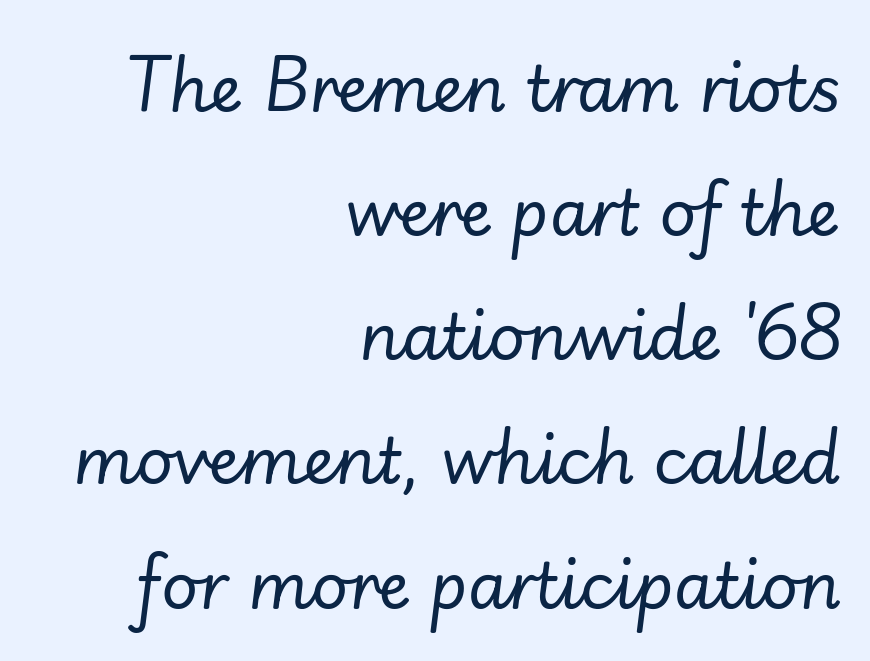
Q: Is the text bold? A: No.
Q: Is the text italic (slanted)? A: Yes, it leans right by about 7 degrees.
Q: Is the text underlined? A: No.
Q: How is the paragraph aligned? A: Right-aligned.
Q: Is the spacing between letters normal or unusually wide? A: Normal.
Q: Is the spacing between lines tight, normal or loose? A: Loose.
Q: Width (condensed, normal, or wide)? A: Normal.
Q: Stroke contrast? A: Low.
Q: x-height? A: Small.
Q: Monospaced? A: No.
